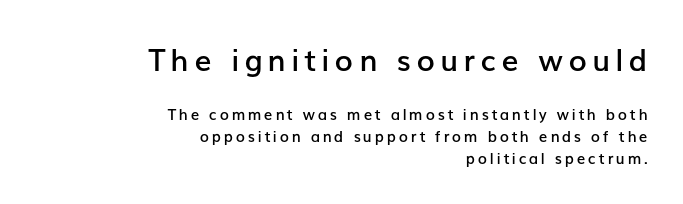
The image shows 30 px semibold sans-serif type, upright; set right-aligned, normal line spacing (1.45x), not underlined; the first (top) block is 2.0x larger; low stroke contrast and a medium x-height.
